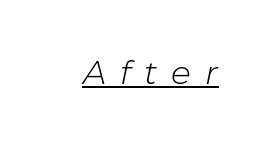
Q: Is the text bold? A: No.
Q: Is the text italic (slanted)? A: Yes, it leans right by about 11 degrees.
Q: Is the text underlined? A: Yes.
Q: Is the spacing between letters normal or unusually wide? A: Unusually wide.
Q: Width (condensed, normal, or wide)? A: Normal.
Q: Stroke contrast? A: Low.
Q: x-height? A: Medium.
Q: Monospaced? A: No.
